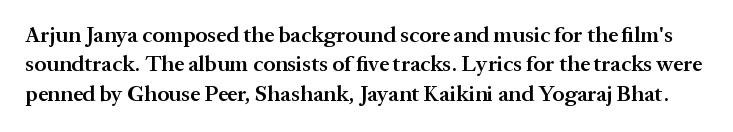
The image shows 22 px text type, upright; set normal line spacing (1.33x), normal letter spacing, not underlined.
